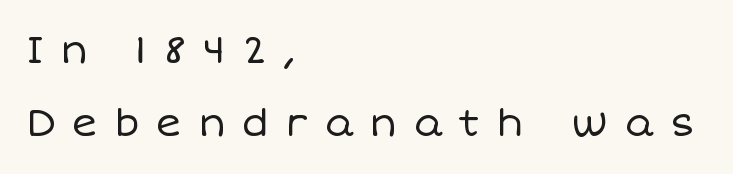
The image shows 39 px regular-weight type, upright; set left-aligned, line spacing 1.86x, unusually wide letter spacing (+0.42 em), not underlined; low stroke contrast and a large x-height.
